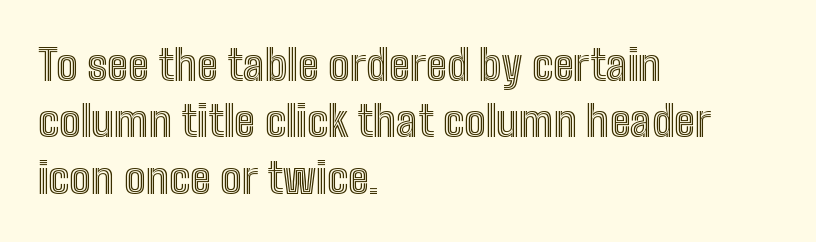
The image shows 43 px condensed type, upright; set left-aligned, normal line spacing (1.31x), normal letter spacing, not underlined; a medium x-height.
